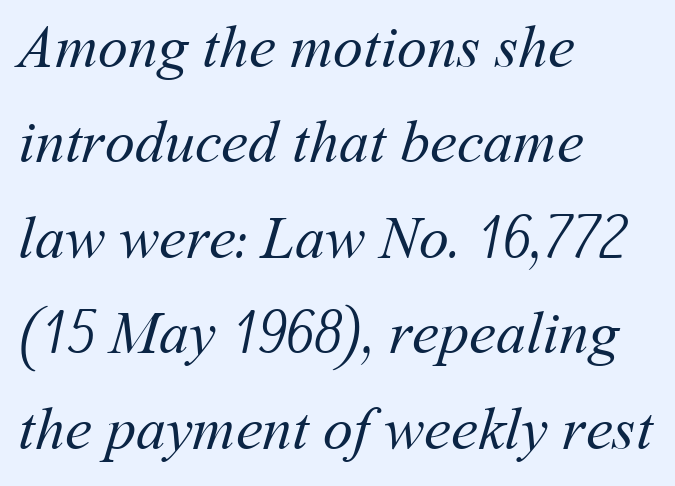
Q: Is the text bold? A: No.
Q: Is the text underlined? A: No.
Q: How is the paragraph aligned? A: Left-aligned.
Q: Is the spacing between letters normal or unusually wide? A: Normal.
Q: Is the spacing between lines tight, normal or loose? A: Normal.
Q: Width (condensed, normal, or wide)? A: Normal.
Q: Stroke contrast? A: Medium.
Q: x-height? A: Medium.
Q: Monospaced? A: No.
